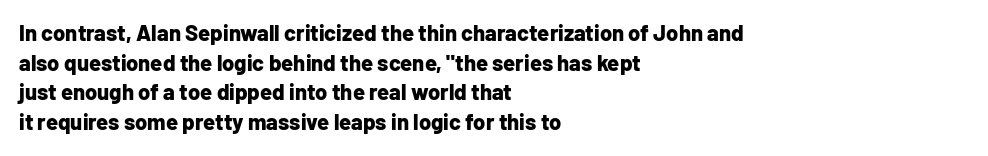
Q: Is the text bold? A: Yes.
Q: Is the text italic (slanted)? A: No, it is upright.
Q: Is the text underlined? A: No.
Q: How is the paragraph aligned? A: Left-aligned.
Q: Is the spacing between letters normal or unusually wide? A: Normal.
Q: Is the spacing between lines tight, normal or loose? A: Normal.
